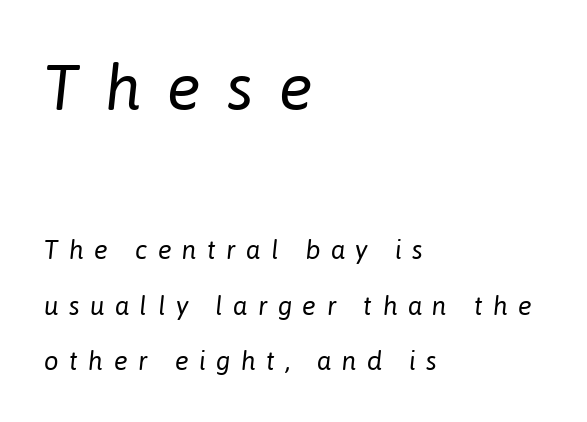
The image shows 64 px regular-weight type, italic (leaning right); set left-aligned, loose line spacing (2.14x), unusually wide letter spacing (+0.4 em), not underlined; the first (top) block is 2.46x larger; low stroke contrast and a medium x-height.
